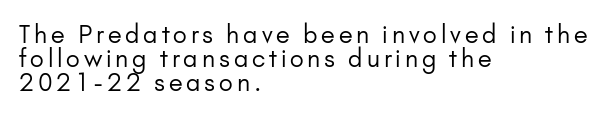
Q: Is the text bold? A: No.
Q: Is the text italic (slanted)? A: No, it is upright.
Q: Is the text underlined? A: No.
Q: How is the paragraph aligned? A: Left-aligned.
Q: Is the spacing between lines tight, normal or loose? A: Tight.
